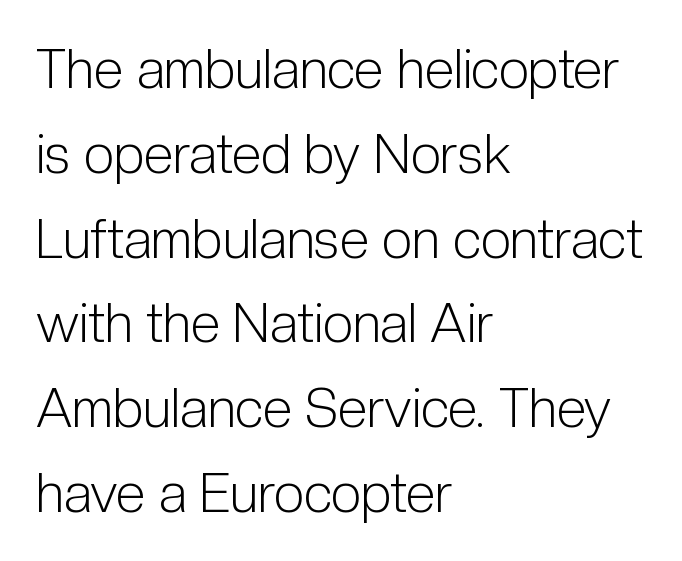
The image shows 54 px light, condensed sans-serif type, upright; set left-aligned, normal line spacing (1.57x), normal letter spacing, not underlined; low stroke contrast and a medium x-height.
